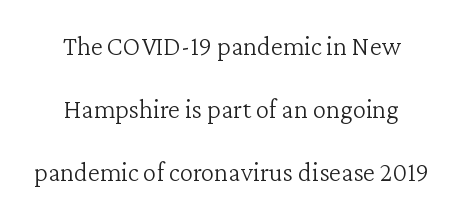
Any mark beneath the type? The region is blank. Each line is balanced around a shared central axis. Is the type heavy? It reads as light-to-regular instead. Loosely led — the rows are spread out. Quick note: not italic, upright. The face used here is rendered with its standard letterfit.
